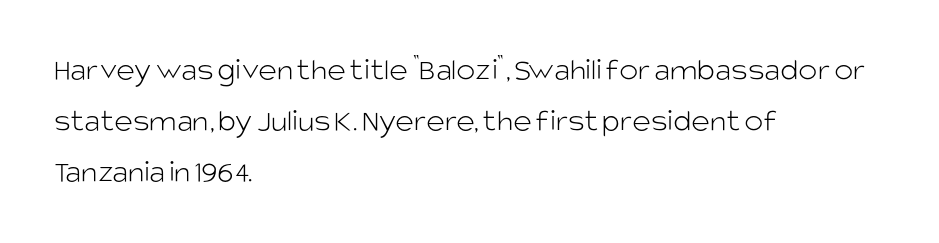
{"serif": "no", "italic": "no", "bold": "no", "weight": "light", "width": "normal", "stroke_contrast": "low", "x_height": "large", "monospaced": "no", "underline": "no", "align": "left", "line_spacing": "normal", "line_spacing_ratio": 1.59, "letter_spacing": "normal", "letter_spacing_em": 0.0, "glyph_px": 32}
